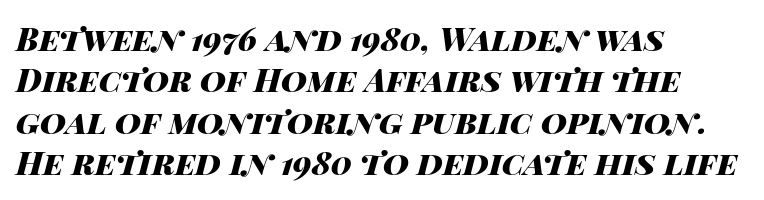
{"italic": "yes", "lean": "right", "slant_degrees": 14, "bold": "yes", "weight": "heavy", "width": "wide", "stroke_contrast": "high", "x_height": "large", "monospaced": "no", "underline": "no", "align": "left", "line_spacing": "normal", "line_spacing_ratio": 1.29, "letter_spacing": "normal", "letter_spacing_em": 0.0, "glyph_px": 32}
